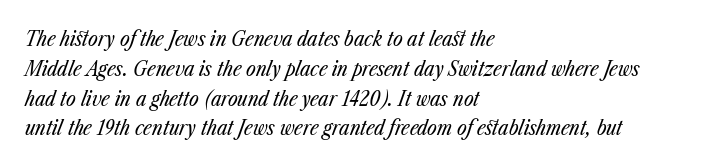
In terms of letterspacing, this is plain default setting. The letters are slanted; this is an italic face. The foot of each line stays bare and open. The characters are drawn with everyday or finer stroke widths. A normal amount of white space separates one row of letters from the next.
